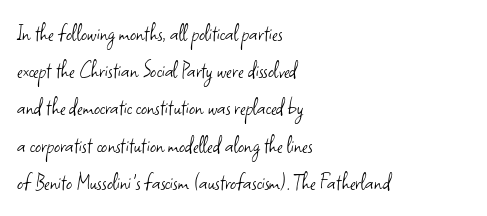
This sample uses plain, unmodified letter spacing. Has an underline been added? It has not. The designer left line spacing at the default. The cut favours lightness, reaching ordinary text weight at its darkest. Layout note: lines flush left.
